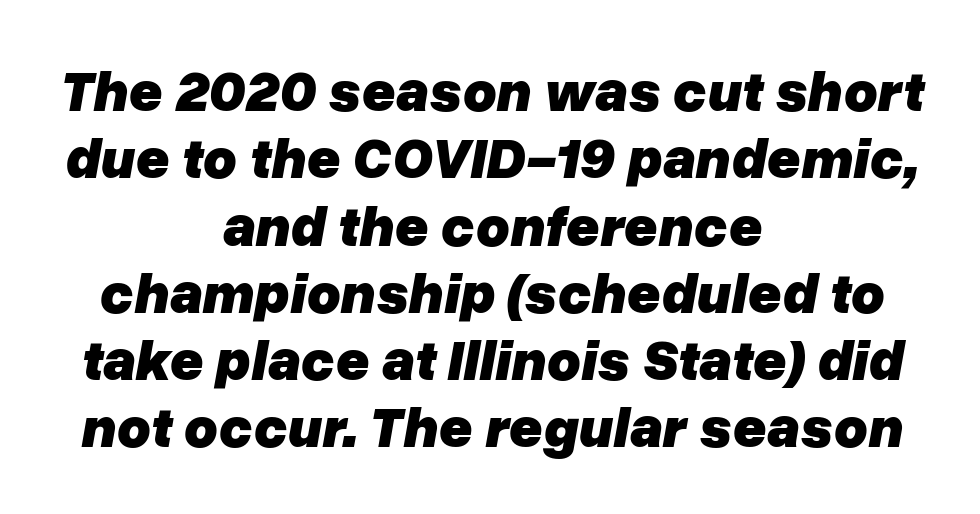
Q: Is the text bold? A: Yes.
Q: Is the text italic (slanted)? A: Yes, it leans right by about 10 degrees.
Q: Is the text underlined? A: No.
Q: How is the paragraph aligned? A: Centered.
Q: Is the spacing between letters normal or unusually wide? A: Normal.
Q: Width (condensed, normal, or wide)? A: Normal.
Q: Stroke contrast? A: Low.
Q: x-height? A: Medium.
Q: Monospaced? A: No.
